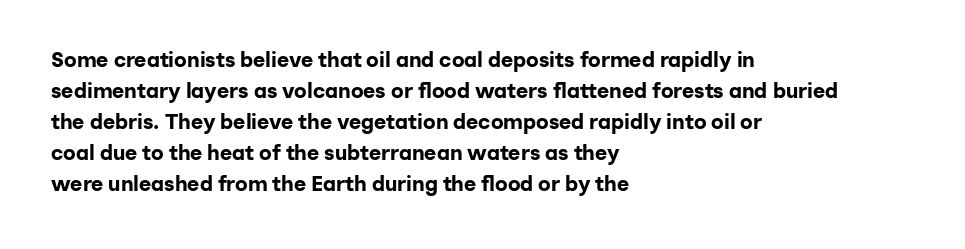
Q: Is the text bold? A: Yes.
Q: Is the text italic (slanted)? A: No, it is upright.
Q: Is the text underlined? A: No.
Q: How is the paragraph aligned? A: Left-aligned.
Q: Is the spacing between letters normal or unusually wide? A: Normal.
Q: Is the spacing between lines tight, normal or loose? A: Normal.
